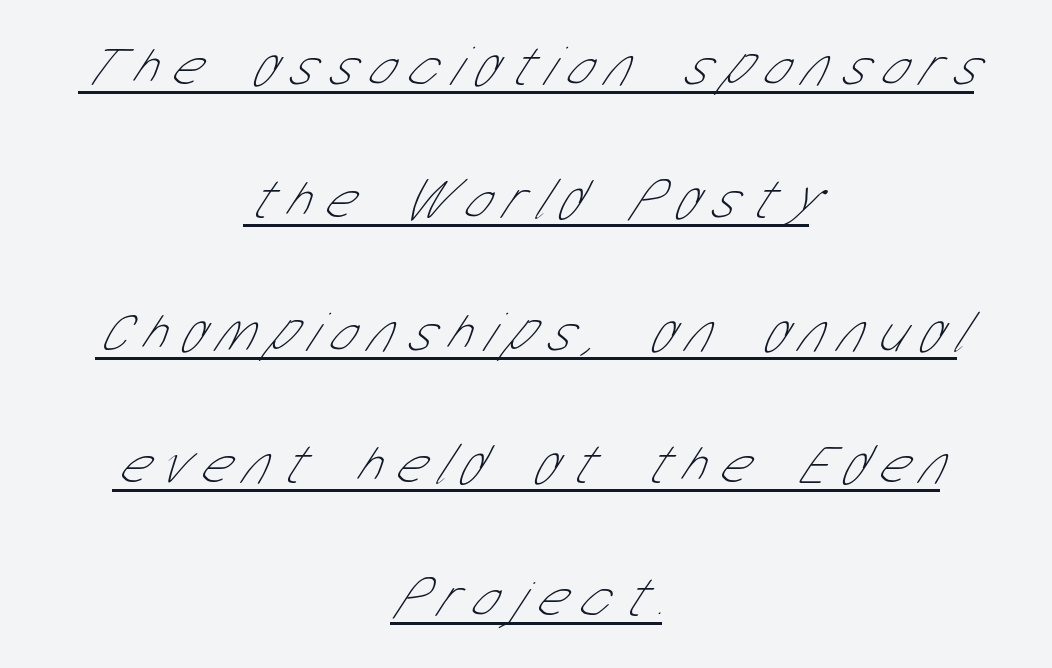
{"serif": "no", "bold": "no", "weight": "thin", "width": "condensed", "stroke_contrast": "low", "x_height": "medium", "monospaced": "no", "underline": "yes", "align": "center", "line_spacing": "loose", "line_spacing_ratio": 2.33, "letter_spacing": "wide", "letter_spacing_em": 0.23, "glyph_px": 57}
